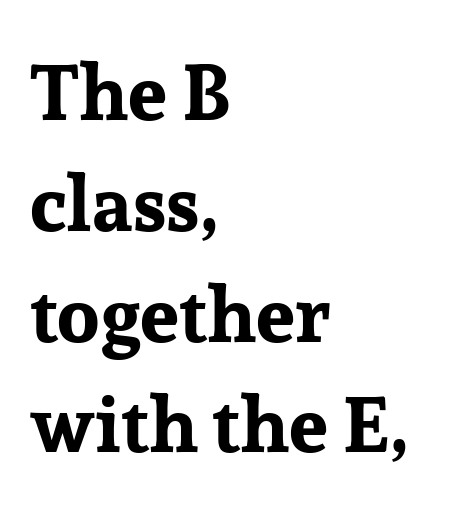
{"serif": "yes", "italic": "no", "bold": "yes", "weight": "bold", "width": "normal", "stroke_contrast": "low", "x_height": "medium", "monospaced": "no", "underline": "no", "align": "left", "line_spacing": "normal", "line_spacing_ratio": 1.42, "letter_spacing": "normal", "letter_spacing_em": 0.0, "glyph_px": 78}
